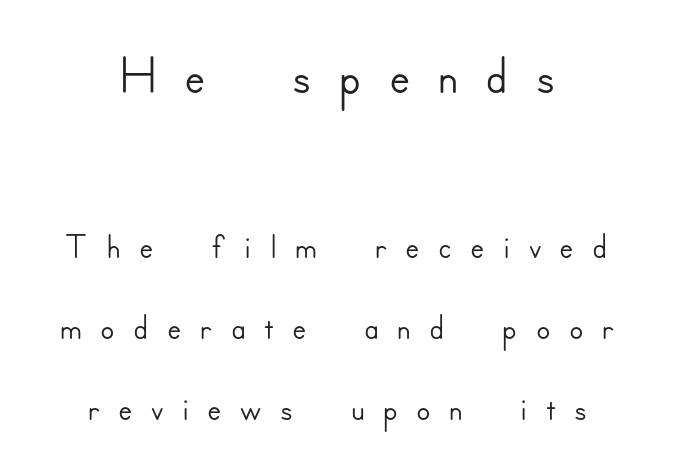
The image shows 79 px sans-serif type, upright; set centered, normal line spacing (1.53x), unusually wide letter spacing (+0.34 em), not underlined; the first (top) block is 1.49x larger; low stroke contrast and a small x-height.
